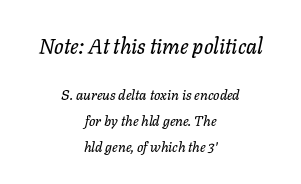
The image shows 21 px text type, italic (leaning right); set centered, line spacing 1.84x, normal letter spacing, not underlined; the first (top) block is 1.5x larger.
